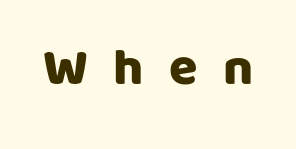
Look at the tracking — it's clearly loosened, letters drifting apart. A bare baseline throughout the passage. These lines are rendered in a variable-pitch font. The specimen reads as upright at a glance.
